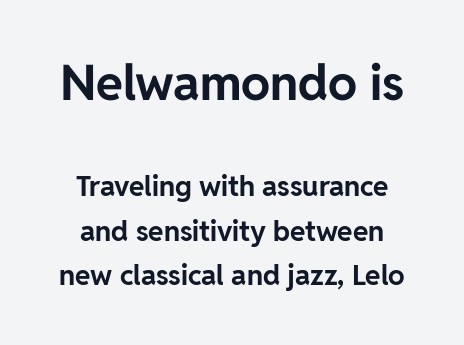
The image shows 49 px bold sans-serif type, upright; set normal line spacing (1.59x), normal letter spacing, not underlined; the first (top) block is 1.75x larger; low stroke contrast and a medium x-height.
